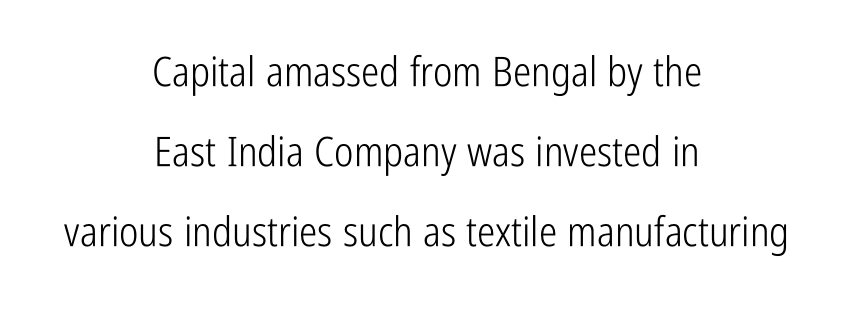
Tracking here is standard; glyphs follow each other at the usual distance. Posture: straight, roman, zero tilt. Bare-footed words on every line. This sample has the flowing, uneven cadence of proportional lettering. The text block is weighted toward neither margin, spreading evenly from the middle. One glance says open: line gaps are wider than usual.
